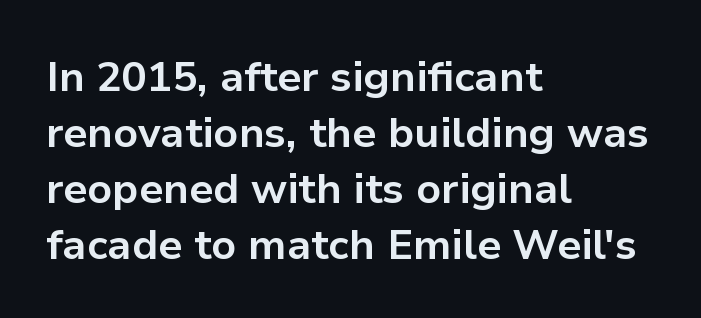
{"serif": "no", "italic": "no", "bold": "yes", "weight": "bold", "width": "normal", "stroke_contrast": "low", "x_height": "medium", "monospaced": "no", "underline": "no", "align": "left", "line_spacing": "normal", "line_spacing_ratio": 1.33, "letter_spacing": "normal", "letter_spacing_em": 0.0, "glyph_px": 42}
